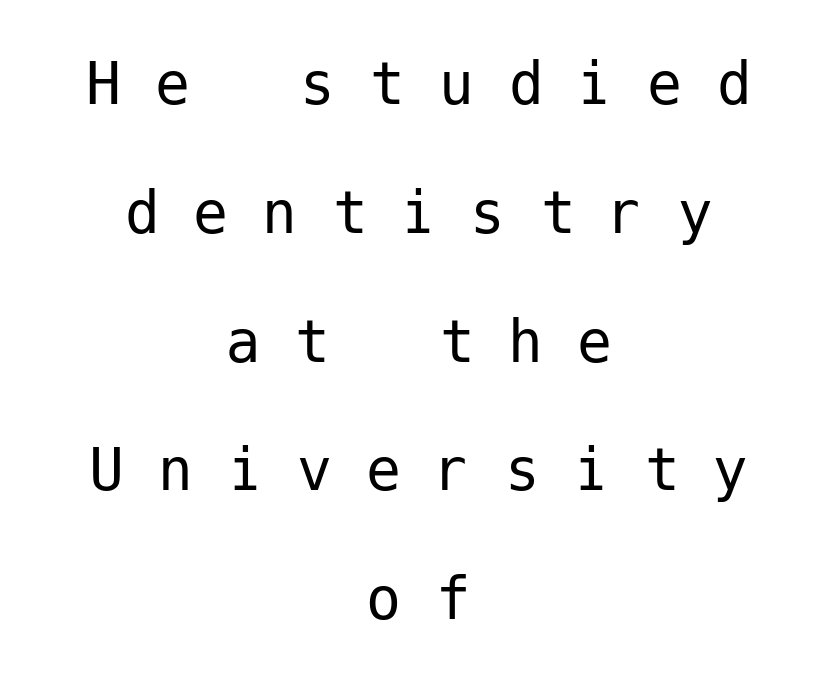
Q: Is the text bold? A: No.
Q: Is the text italic (slanted)? A: No, it is upright.
Q: Is the typeface a serif or a sans-serif typeface? A: Sans-serif.
Q: Is the text underlined? A: No.
Q: How is the paragraph aligned? A: Centered.
Q: Is the spacing between letters normal or unusually wide? A: Unusually wide.
Q: Width (condensed, normal, or wide)? A: Normal.
Q: Stroke contrast? A: Low.
Q: x-height? A: Medium.
